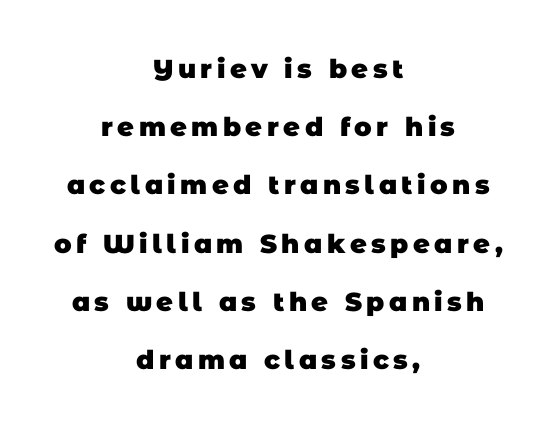
These lines carry a lot of weight — the face is fully bold. In terms of leading, this rendering errs on the spacious side. The lines are quadded center. Beneath every word, the page is bare.
